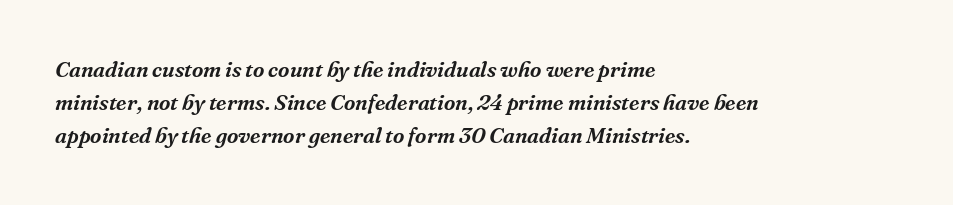
Q: Is the text italic (slanted)? A: Yes, it leans right by about 16 degrees.
Q: Is the text underlined? A: No.
Q: How is the paragraph aligned? A: Left-aligned.
Q: Is the spacing between letters normal or unusually wide? A: Normal.
Q: Is the spacing between lines tight, normal or loose? A: Normal.
